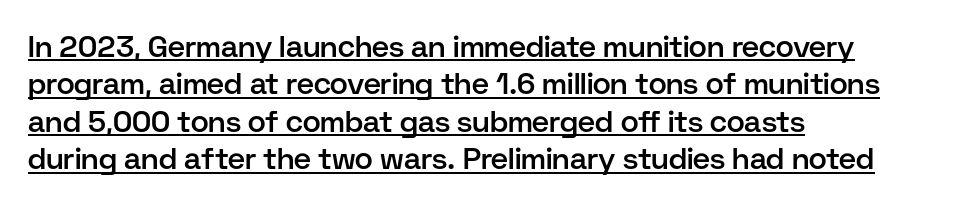
{"serif": "no", "italic": "no", "bold": "semi", "weight": "semibold", "width": "normal", "stroke_contrast": "low", "x_height": "medium", "monospaced": "no", "underline": "yes", "align": "left", "line_spacing": "normal", "line_spacing_ratio": 1.25, "letter_spacing": "normal", "letter_spacing_em": 0.0, "glyph_px": 30}
